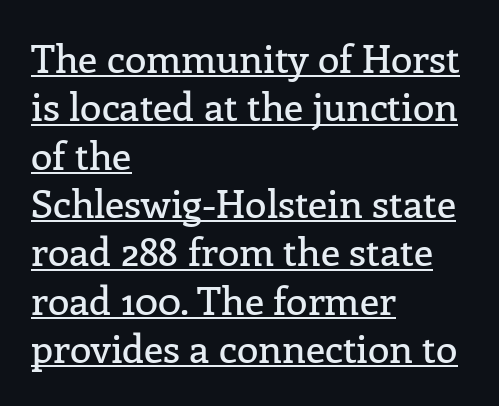
The image shows 39 px serif type, upright; set left-aligned, line spacing 1.24x, normal letter spacing, underlined; low stroke contrast and a medium x-height.
